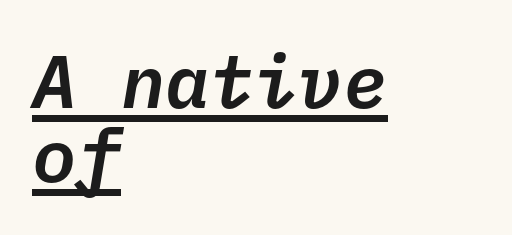
Q: Is the text italic (slanted)? A: Yes, it leans right by about 10 degrees.
Q: Is the text underlined? A: Yes.
Q: How is the paragraph aligned? A: Left-aligned.
Q: Is the spacing between letters normal or unusually wide? A: Normal.
Q: Is the spacing between lines tight, normal or loose? A: Tight.
Q: Width (condensed, normal, or wide)? A: Normal.
Q: Stroke contrast? A: Low.
Q: x-height? A: Medium.
Q: Monospaced? A: Yes.
